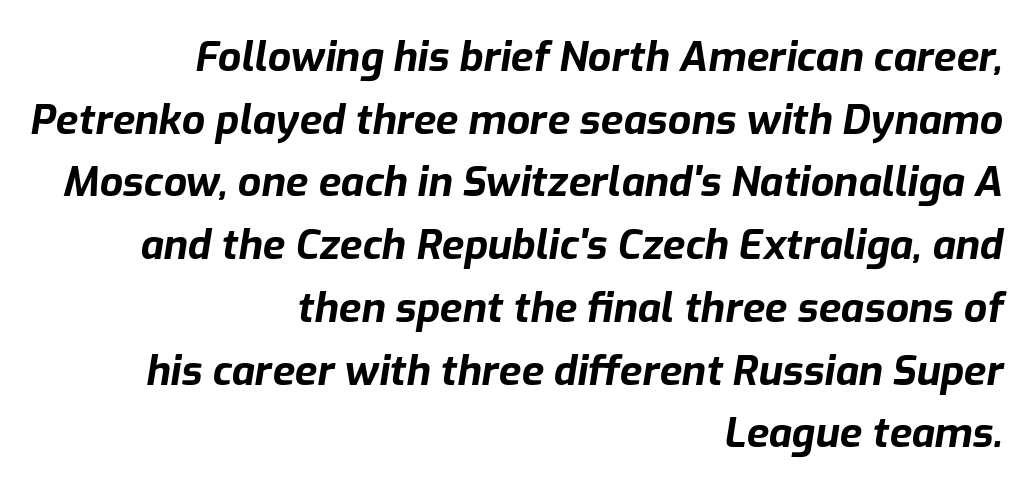
{"italic": "yes", "lean": "right", "slant_degrees": 9, "bold": "yes", "weight": "bold", "width": "normal", "stroke_contrast": "low", "x_height": "medium", "monospaced": "no", "underline": "no", "align": "right", "line_spacing": "normal", "line_spacing_ratio": 1.53, "letter_spacing": "normal", "letter_spacing_em": 0.0, "glyph_px": 41}
